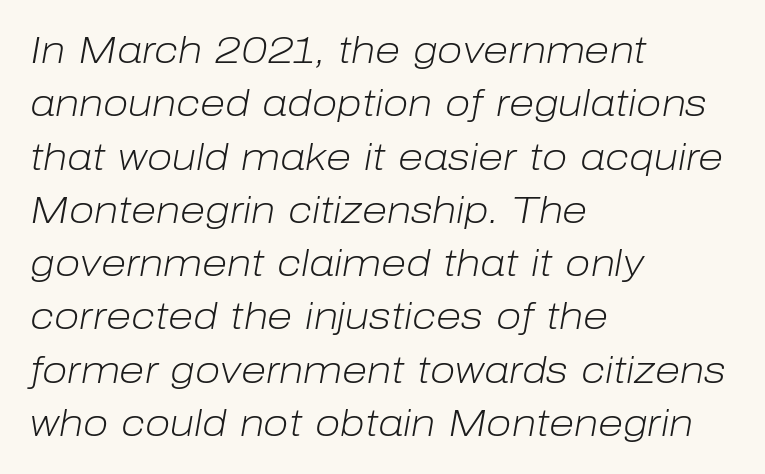
The typesetting does not lean heavy: it is not bold. The glyphs look as if they've been sheared to an angle. Each letter keeps its own natural width here, so spacing adapts to shape. Is there much room between lines? A standard amount, neither cramped nor airy. The face used here is rendered with its standard letterfit. Descenders are the only things crossing below the line.
